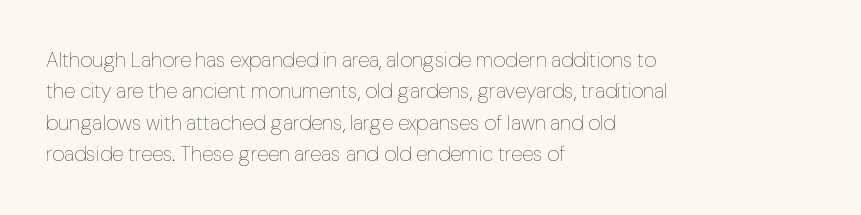
{"italic": "no", "bold": "no", "underline": "no", "align": "left", "line_spacing": "normal", "line_spacing_ratio": 1.5, "letter_spacing": "normal", "letter_spacing_em": 0.0, "glyph_px": 21}
